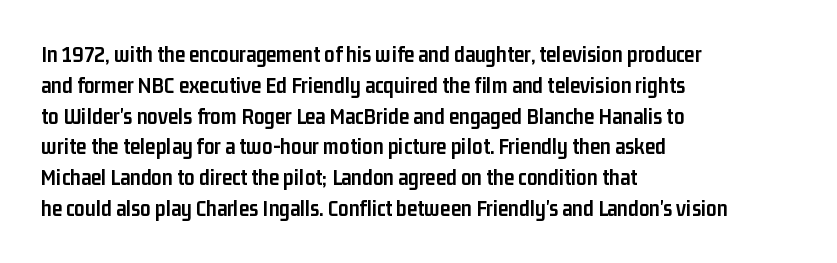
The image shows 23 px bold type, upright; set left-aligned, normal line spacing (1.34x), normal letter spacing, not underlined.
